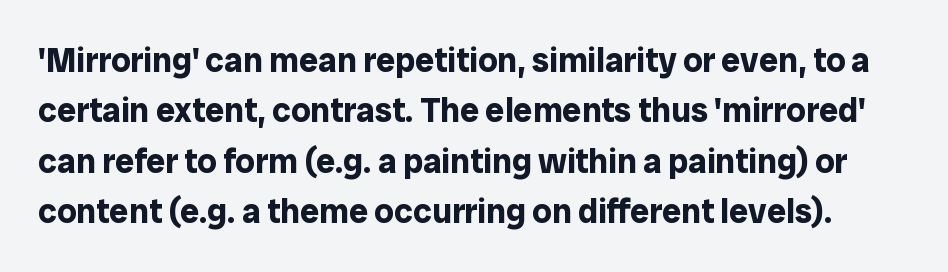
{"serif": "no", "italic": "no", "bold": "yes", "weight": "bold", "width": "normal", "stroke_contrast": "low", "x_height": "medium", "monospaced": "no", "underline": "no", "line_spacing": "normal", "line_spacing_ratio": 1.48, "letter_spacing": "normal", "letter_spacing_em": 0.0, "glyph_px": 34}
